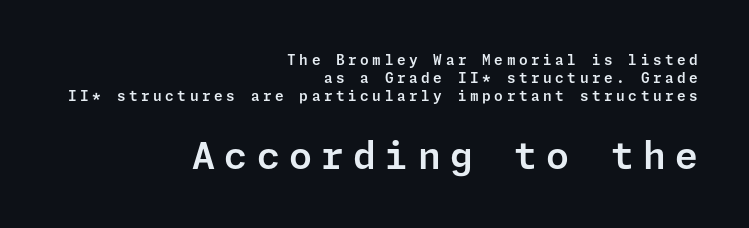
The image shows 37 px sans-serif type, upright; set right-aligned, normal line spacing (1.27x), unusually wide letter spacing (+0.25 em), not underlined; the second (bottom) block is 2.64x larger; low stroke contrast and a medium x-height.
